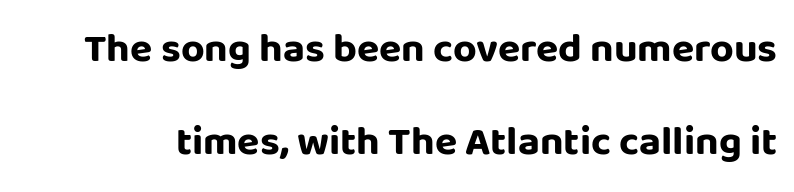
Underline: absent. Quick note: not italic, upright. Here the designer chose a conventional face with non-uniform glyph widths. Look at the tracking — it's just the regular setting, nothing added.
